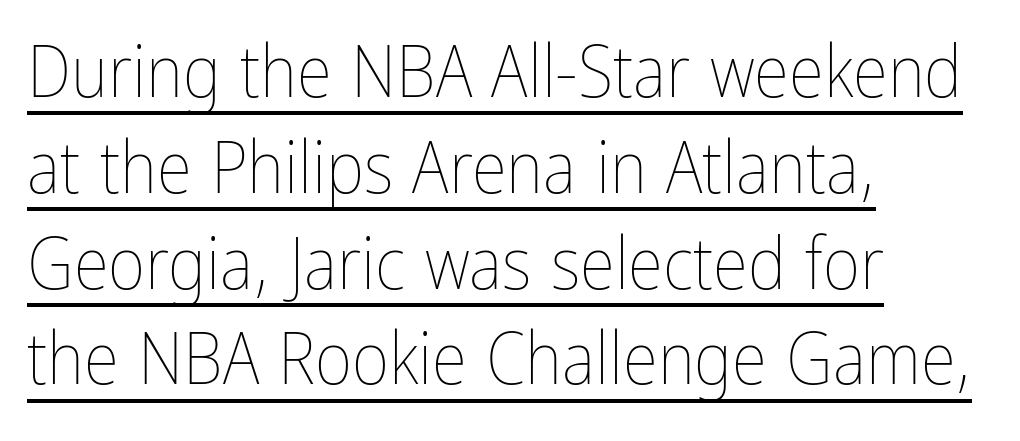
The image shows 72 px thin, condensed type, upright; set left-aligned, normal line spacing (1.33x), normal letter spacing, underlined; low stroke contrast and a medium x-height.
